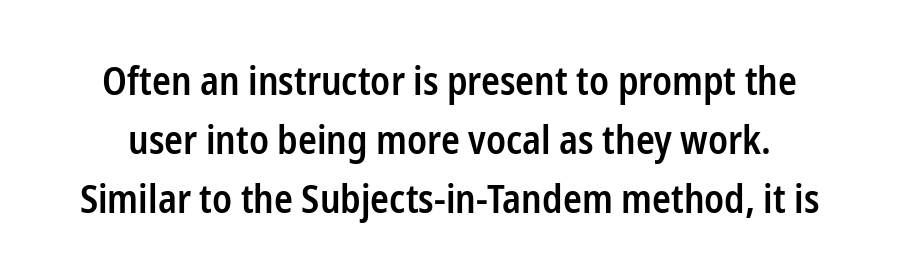
{"serif": "no", "italic": "no", "bold": "semi", "weight": "semibold", "width": "condensed", "stroke_contrast": "low", "x_height": "medium", "monospaced": "no", "underline": "no", "line_spacing": "normal", "line_spacing_ratio": 1.51, "letter_spacing": "normal", "letter_spacing_em": 0.0, "glyph_px": 39}
